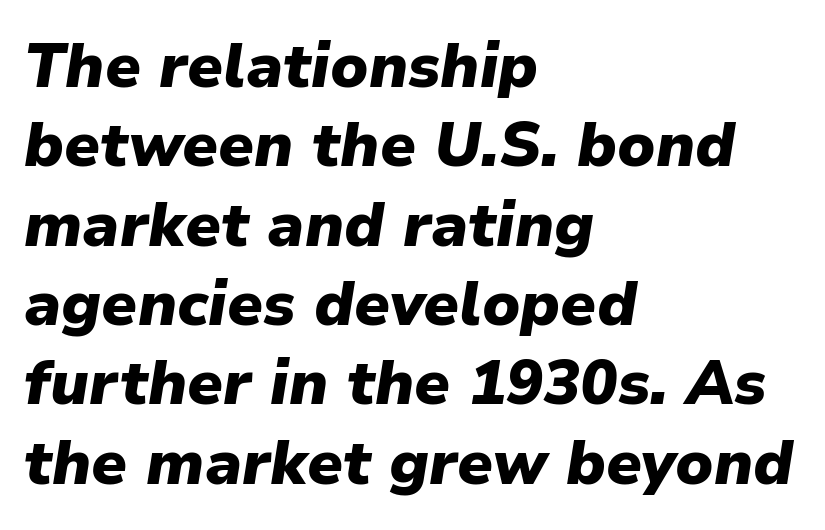
The image shows 62 px heavy type, italic (leaning right); set left-aligned, normal line spacing (1.28x), normal letter spacing, not underlined; low stroke contrast and a medium x-height.
